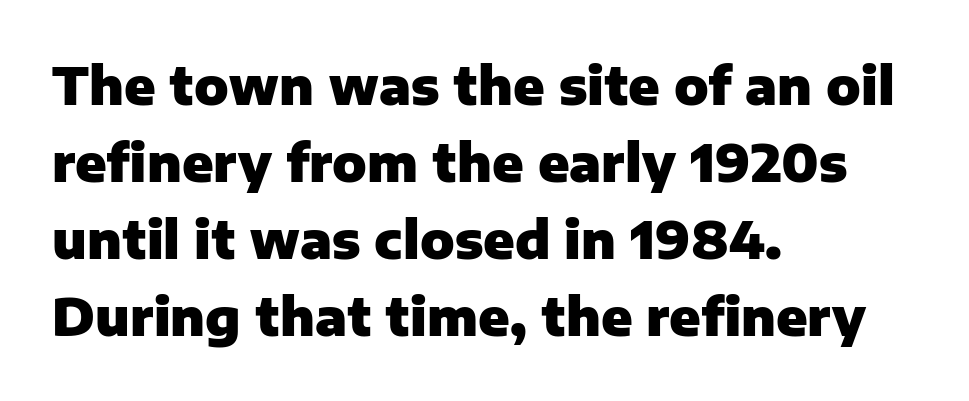
{"serif": "no", "italic": "no", "bold": "yes", "weight": "heavy", "width": "normal", "stroke_contrast": "low", "x_height": "medium", "monospaced": "no", "underline": "no", "align": "left", "line_spacing": "normal", "line_spacing_ratio": 1.51, "letter_spacing": "normal", "letter_spacing_em": 0.0, "glyph_px": 51}
